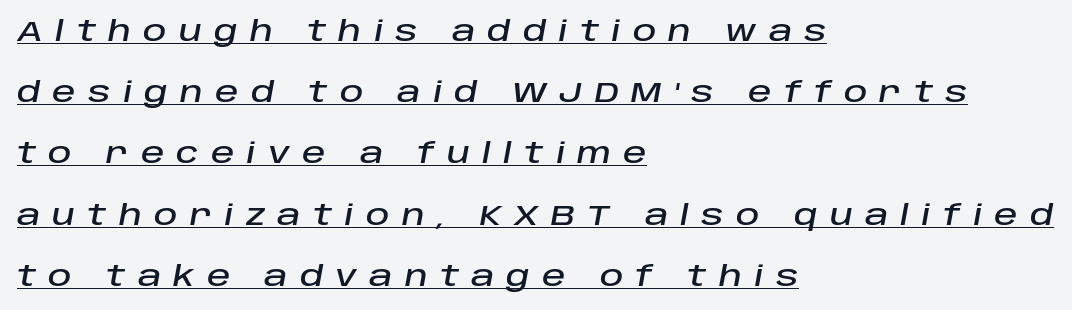
The image shows 29 px text type, italic (leaning right); set left-aligned, loose line spacing (2.11x), unusually wide letter spacing (+0.42 em), underlined; low stroke contrast and a large x-height.
